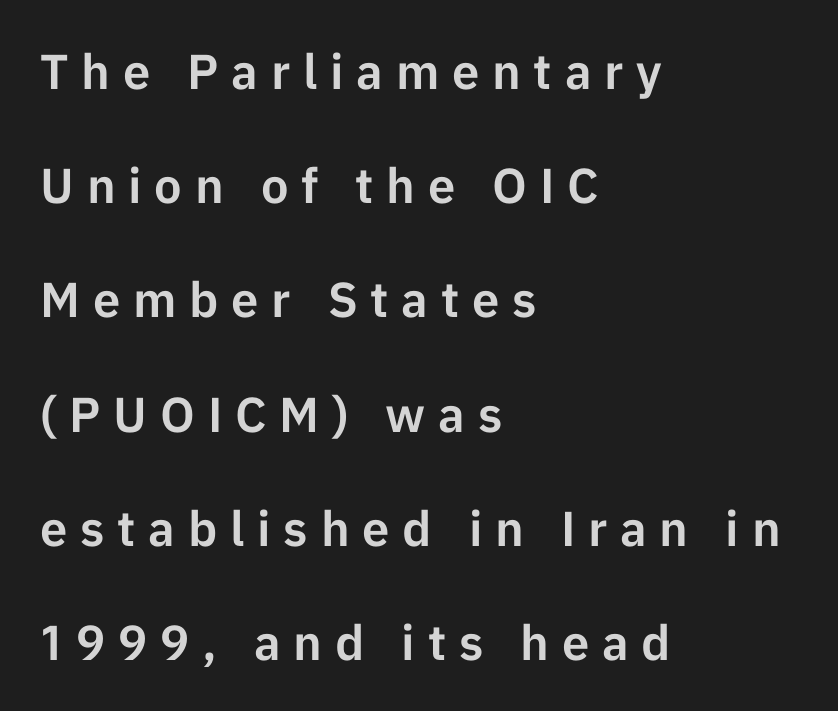
Q: Is the text italic (slanted)? A: No, it is upright.
Q: Is the typeface a serif or a sans-serif typeface? A: Sans-serif.
Q: Is the text underlined? A: No.
Q: How is the paragraph aligned? A: Left-aligned.
Q: Is the spacing between letters normal or unusually wide? A: Unusually wide.
Q: Is the spacing between lines tight, normal or loose? A: Loose.
Q: Width (condensed, normal, or wide)? A: Normal.
Q: Stroke contrast? A: Low.
Q: x-height? A: Medium.
Q: Monospaced? A: No.
